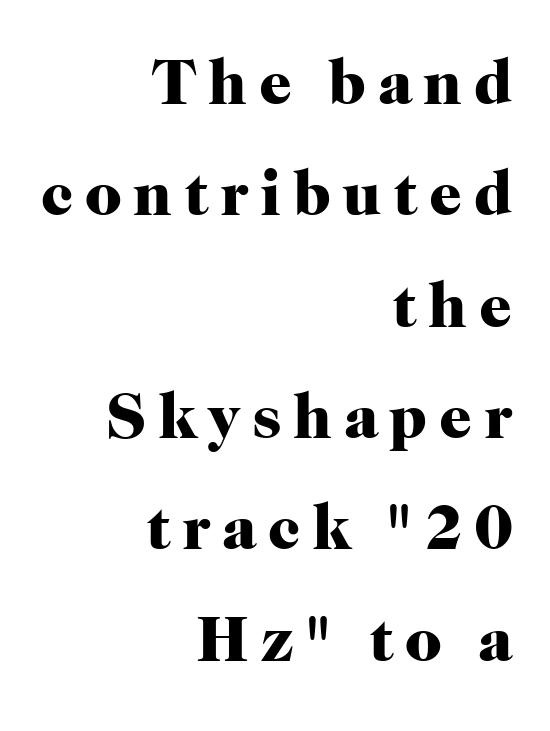
Typographic density is high because the face is bold. Line ends are locked; line starts wander. Classification — serif. Looks like regular typesetting: each glyph gets only the width it needs.
